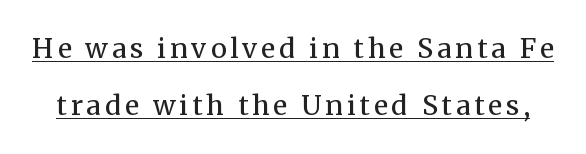
The image shows 27 px text type, upright; set loose line spacing (2.1x), underlined.
